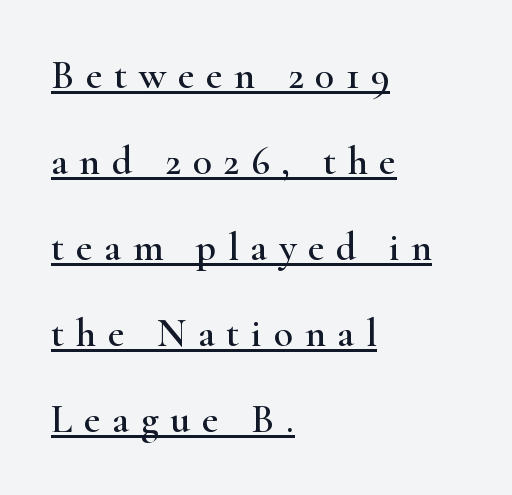
{"serif": "yes", "italic": "no", "width": "wide", "stroke_contrast": "high", "x_height": "small", "monospaced": "no", "underline": "yes", "align": "left", "line_spacing": "loose", "line_spacing_ratio": 2.15, "letter_spacing": "wide", "letter_spacing_em": 0.29, "glyph_px": 40}
